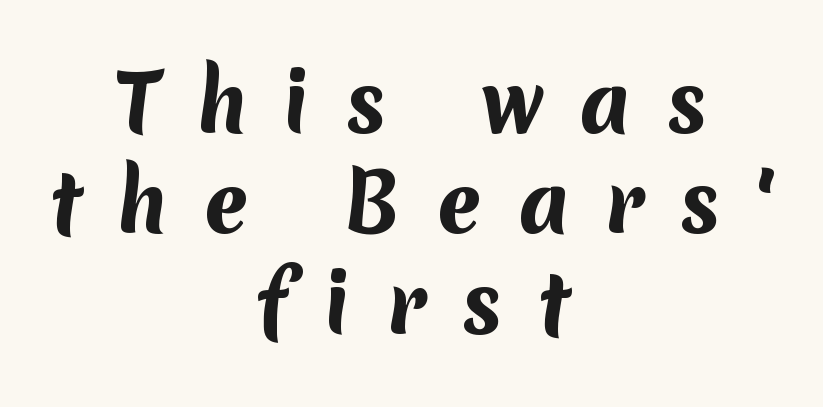
The image shows 79 px bold sans-serif type; set centered, normal line spacing (1.27x), unusually wide letter spacing (+0.45 em), not underlined; medium stroke contrast and a medium x-height.
